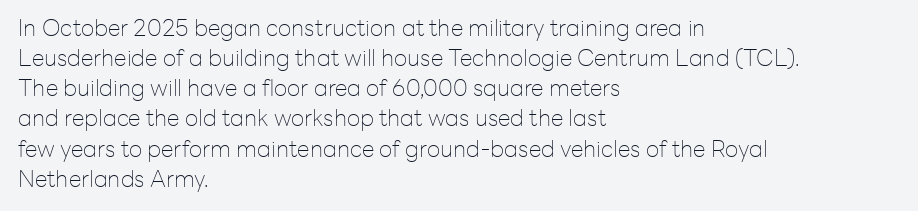
Q: Is the text bold? A: No.
Q: Is the text italic (slanted)? A: No, it is upright.
Q: Is the text underlined? A: No.
Q: How is the paragraph aligned? A: Left-aligned.
Q: Is the spacing between letters normal or unusually wide? A: Normal.
Q: Is the spacing between lines tight, normal or loose? A: Normal.
